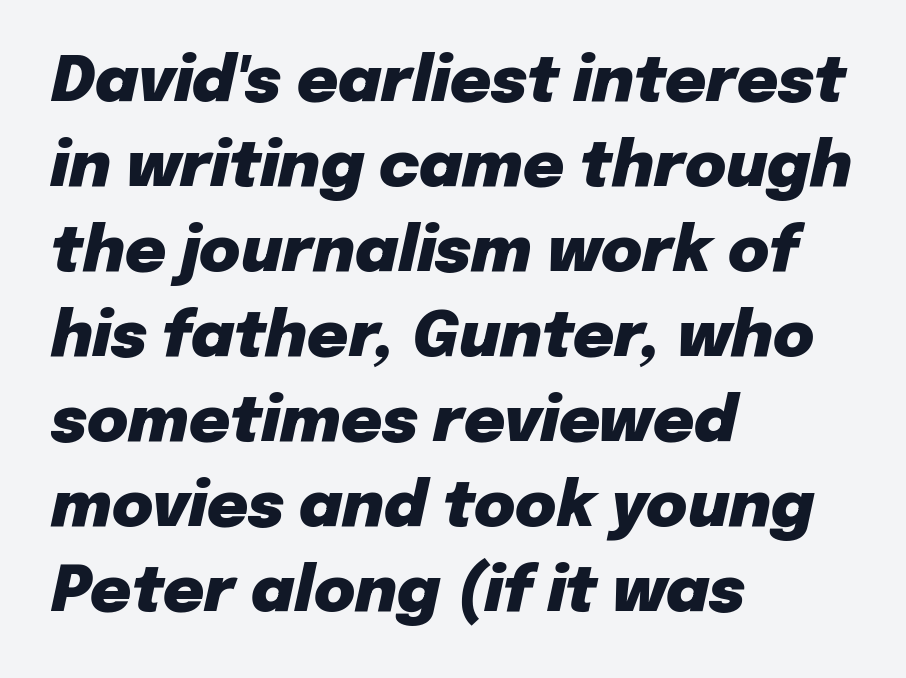
The image shows 63 px heavy type, italic (leaning right); set left-aligned, normal line spacing (1.35x), normal letter spacing, not underlined; low stroke contrast and a medium x-height.
